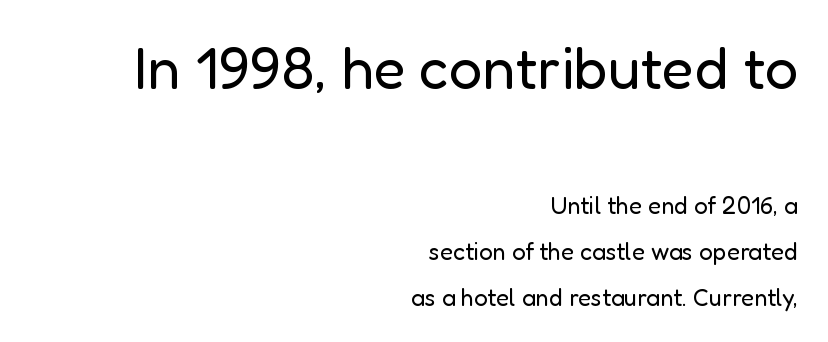
Each new line begins a long way beneath the previous one. These glyphs show unthickened strokes, regular width or finer. Designer's note — italics off, roman on. The lines in this sample share a right terminus and differ only in where they begin. Character widths vary here, with narrow letters taking less room than wide ones.
